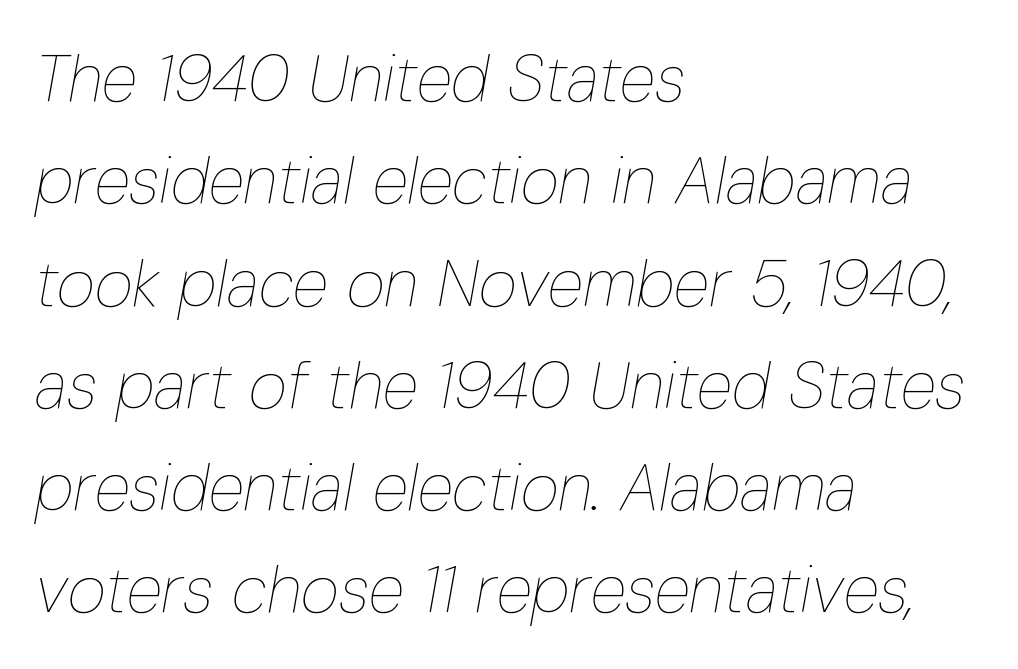
The image shows 66 px thin, condensed type, italic (leaning right); set left-aligned, normal line spacing (1.55x), normal letter spacing, not underlined; low stroke contrast and a medium x-height.
